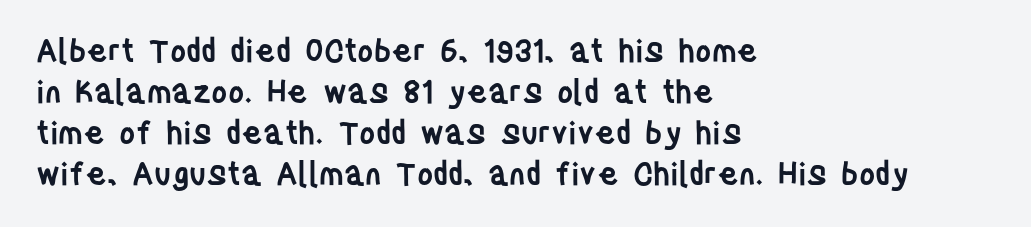
Q: Is the text bold? A: Semi-bold.
Q: Is the text italic (slanted)? A: No, it is upright.
Q: Is the typeface a serif or a sans-serif typeface? A: Sans-serif.
Q: Is the text underlined? A: No.
Q: How is the paragraph aligned? A: Left-aligned.
Q: Is the spacing between letters normal or unusually wide? A: Normal.
Q: Is the spacing between lines tight, normal or loose? A: Normal.
Q: Width (condensed, normal, or wide)? A: Condensed.
Q: Stroke contrast? A: Low.
Q: x-height? A: Large.
Q: Monospaced? A: No.
